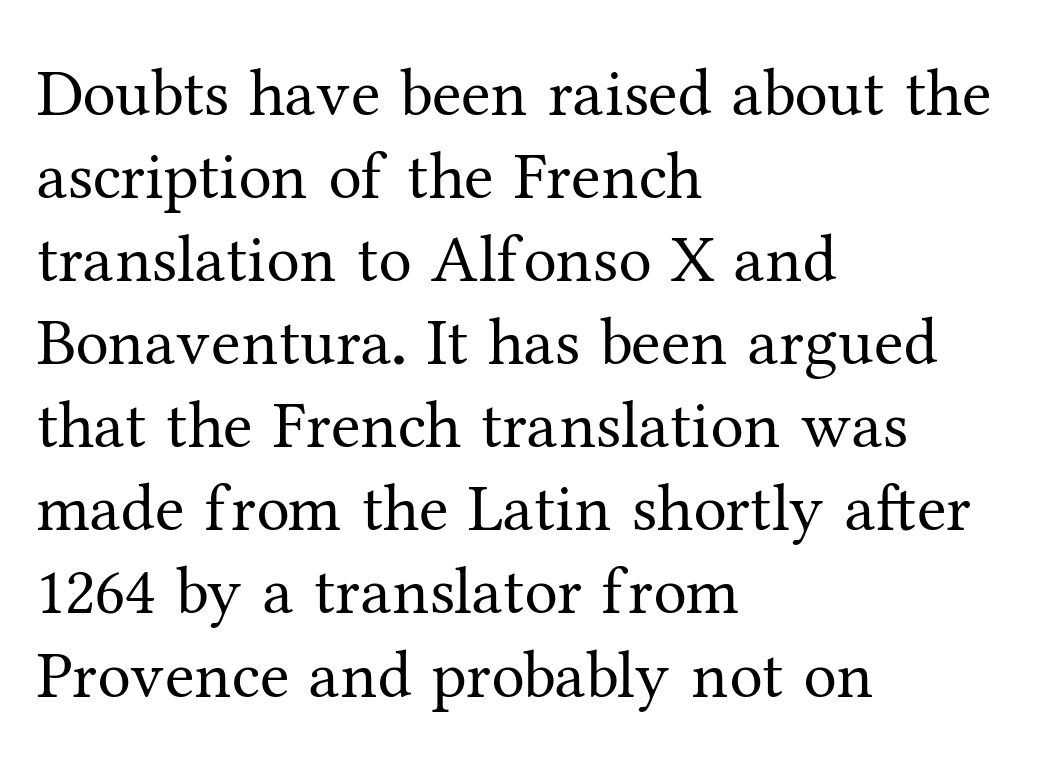
{"serif": "yes", "italic": "no", "bold": "no", "weight": "regular", "width": "normal", "stroke_contrast": "medium", "x_height": "medium", "monospaced": "no", "underline": "no", "align": "left", "line_spacing_ratio": 1.24, "letter_spacing": "normal", "letter_spacing_em": 0.0, "glyph_px": 67}
